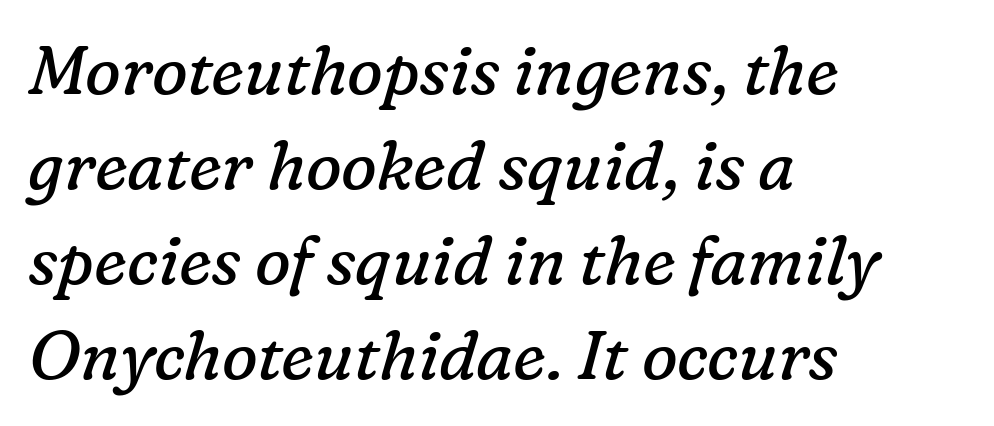
{"serif": "yes", "italic": "yes", "lean": "right", "slant_degrees": 16, "bold": "no", "weight": "regular", "width": "normal", "stroke_contrast": "low", "x_height": "medium", "monospaced": "no", "underline": "no", "align": "left", "line_spacing": "normal", "line_spacing_ratio": 1.42, "letter_spacing": "normal", "letter_spacing_em": 0.0, "glyph_px": 67}
